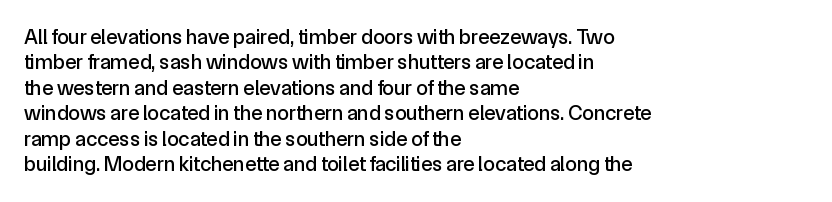
Q: Is the text italic (slanted)? A: No, it is upright.
Q: Is the text underlined? A: No.
Q: How is the paragraph aligned? A: Left-aligned.
Q: Is the spacing between letters normal or unusually wide? A: Normal.
